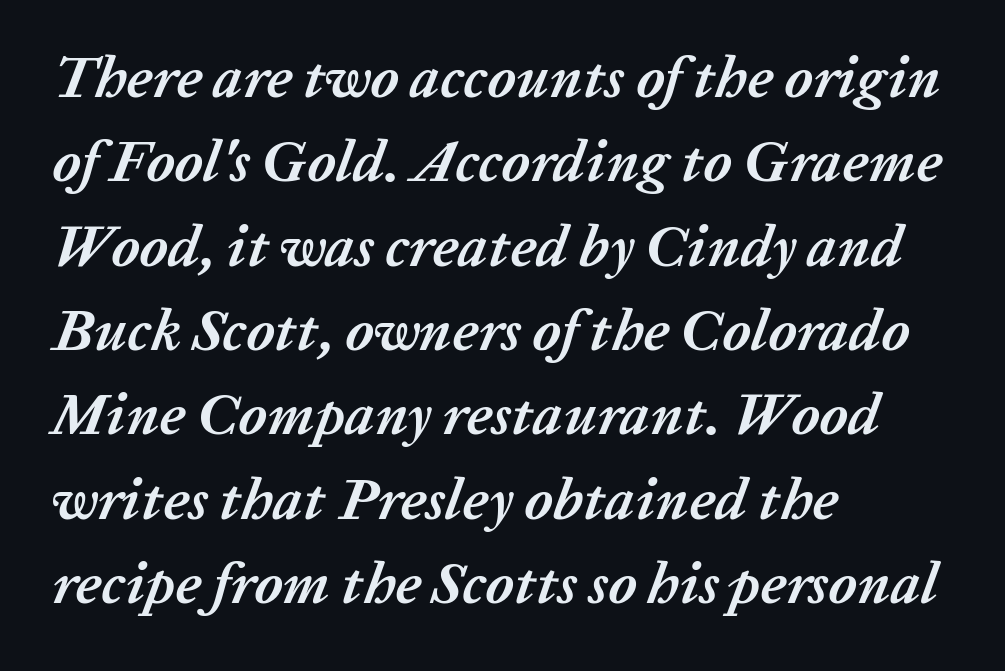
Q: Is the text bold? A: Yes.
Q: Is the text italic (slanted)? A: Yes, it leans right by about 20 degrees.
Q: Is the text underlined? A: No.
Q: How is the paragraph aligned? A: Left-aligned.
Q: Is the spacing between letters normal or unusually wide? A: Normal.
Q: Is the spacing between lines tight, normal or loose? A: Normal.
Q: Width (condensed, normal, or wide)? A: Normal.
Q: Stroke contrast? A: Low.
Q: x-height? A: Medium.
Q: Monospaced? A: No.
